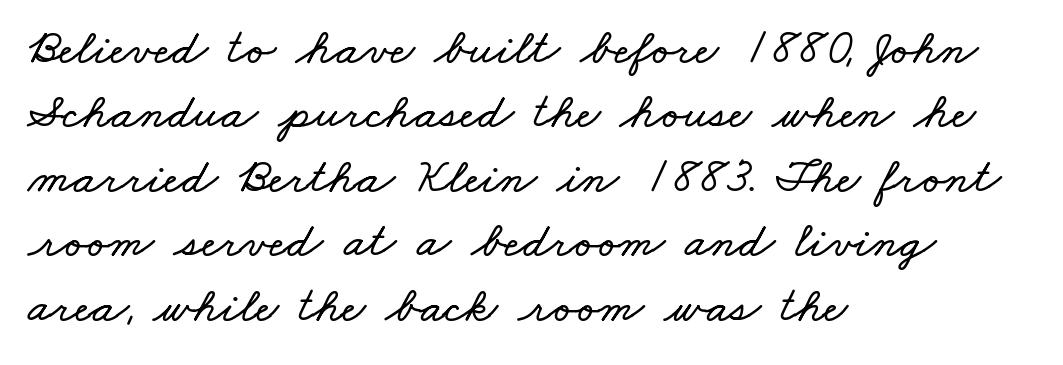
{"width": "wide", "stroke_contrast": "low", "x_height": "small", "monospaced": "no", "underline": "no", "align": "left", "line_spacing": "normal", "line_spacing_ratio": 1.29, "letter_spacing": "normal", "letter_spacing_em": 0.0, "glyph_px": 50}
